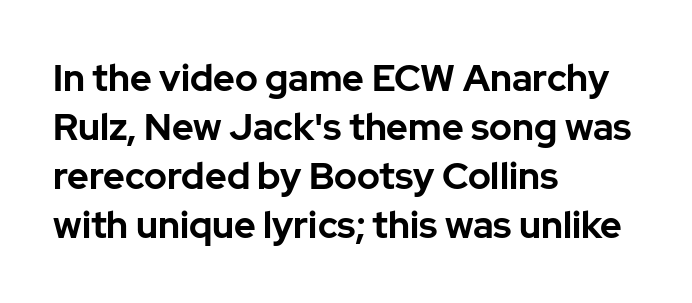
The image shows 37 px bold sans-serif type, upright; set left-aligned, normal line spacing (1.32x), normal letter spacing, not underlined; low stroke contrast and a medium x-height.
